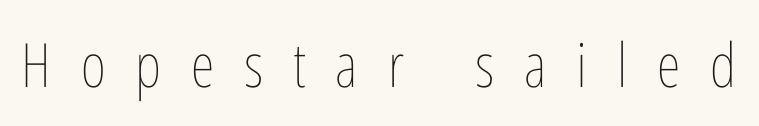
Notice how the stems are strictly vertical — no italics here. Tracking value appears strongly positive — letters spread wide. You could not count columns in this text — the font is proportionally spaced. Descenders hang freely into open space. The passage shown is not bold in any degree.
